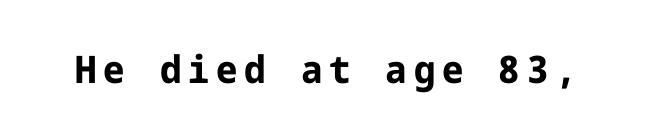
The image shows 38 px bold sans-serif type, upright; set not underlined; low stroke contrast and a medium x-height.
